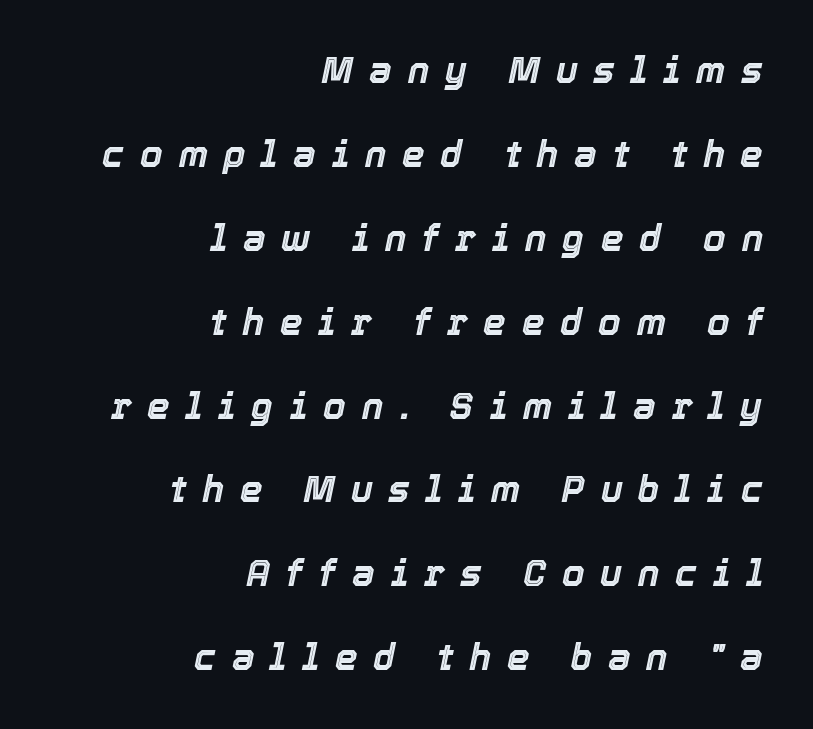
{"italic": "yes", "lean": "right", "slant_degrees": 12, "width": "normal", "x_height": "medium", "monospaced": "no", "underline": "no", "align": "right", "line_spacing": "loose", "line_spacing_ratio": 2.33, "letter_spacing": "wide", "letter_spacing_em": 0.44, "glyph_px": 36}
